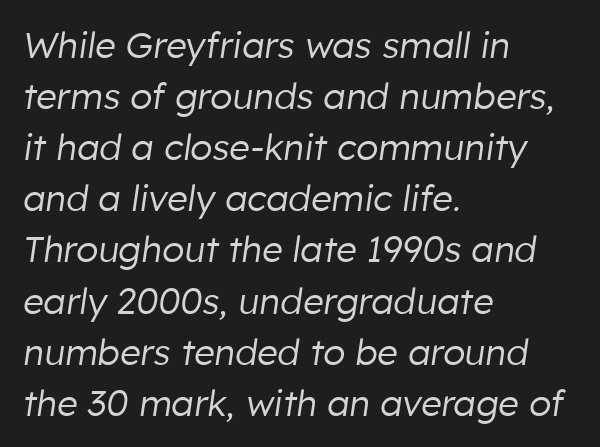
Q: Is the text bold? A: No.
Q: Is the text italic (slanted)? A: Yes, it leans right by about 8 degrees.
Q: Is the text underlined? A: No.
Q: How is the paragraph aligned? A: Left-aligned.
Q: Is the spacing between letters normal or unusually wide? A: Normal.
Q: Is the spacing between lines tight, normal or loose? A: Normal.
Q: Width (condensed, normal, or wide)? A: Normal.
Q: Stroke contrast? A: Low.
Q: x-height? A: Medium.
Q: Monospaced? A: No.
